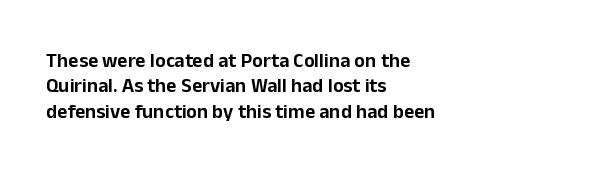
Q: Is the text italic (slanted)? A: No, it is upright.
Q: Is the text underlined? A: No.
Q: How is the paragraph aligned? A: Left-aligned.
Q: Is the spacing between letters normal or unusually wide? A: Normal.
Q: Is the spacing between lines tight, normal or loose? A: Normal.
